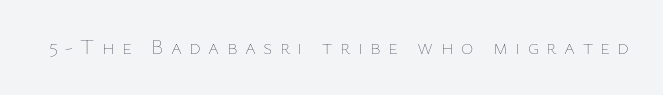
The image shows 21 px text type, upright; set unusually wide letter spacing (+0.35 em), not underlined.
